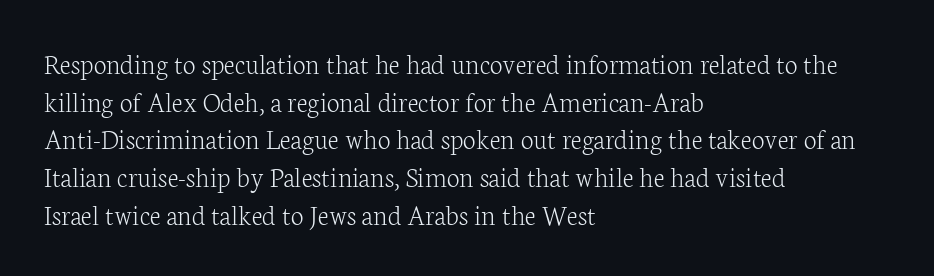
Q: Is the text bold? A: No.
Q: Is the text italic (slanted)? A: No, it is upright.
Q: Is the typeface a serif or a sans-serif typeface? A: Serif.
Q: Is the text underlined? A: No.
Q: How is the paragraph aligned? A: Left-aligned.
Q: Is the spacing between letters normal or unusually wide? A: Normal.
Q: Is the spacing between lines tight, normal or loose? A: Normal.
Q: Width (condensed, normal, or wide)? A: Normal.
Q: Stroke contrast? A: Low.
Q: x-height? A: Medium.
Q: Monospaced? A: No.
